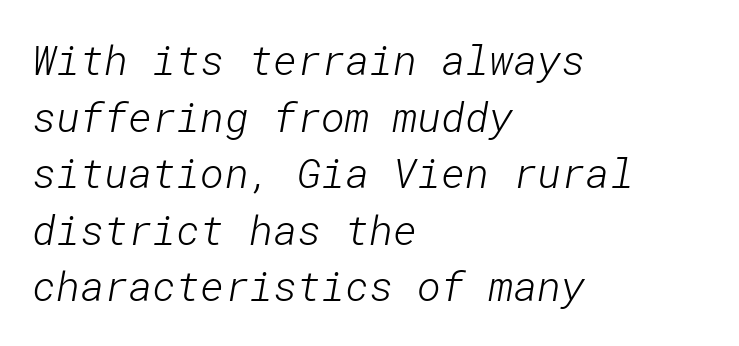
The image shows 41 px light sans-serif type; set left-aligned, normal line spacing (1.38x), normal letter spacing, not underlined; low stroke contrast and a medium x-height.
